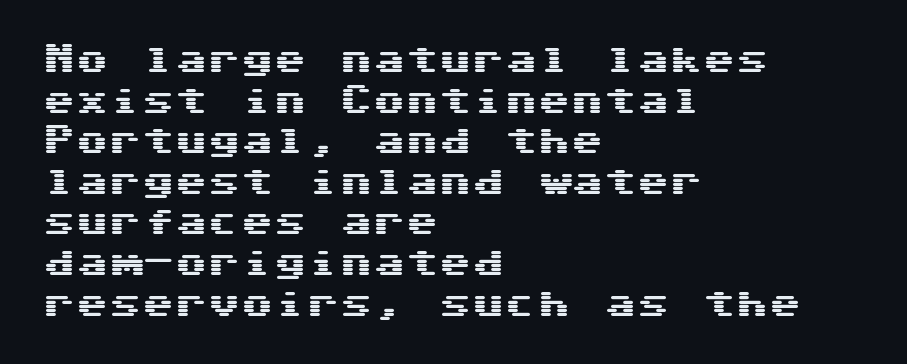
The image shows 33 px wide sans-serif type, upright; set left-aligned, line spacing 1.23x, normal letter spacing, not underlined; medium stroke contrast and a medium x-height.
